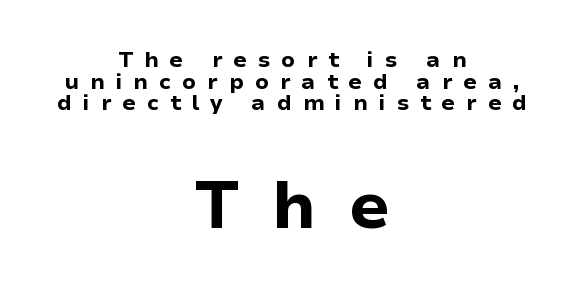
{"serif": "no", "italic": "no", "bold": "yes", "weight": "bold", "width": "normal", "stroke_contrast": "low", "x_height": "medium", "monospaced": "no", "underline": "no", "align": "center", "line_spacing": "tight", "line_spacing_ratio": 0.98, "letter_spacing": "wide", "letter_spacing_em": 0.5, "larger_block": "second", "size_ratio": 3.0, "glyph_px": 66}
